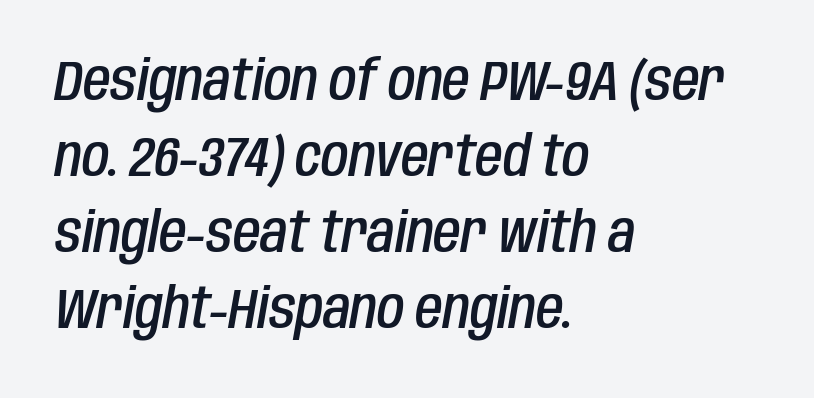
{"italic": "yes", "lean": "right", "slant_degrees": 10, "bold": "semi", "weight": "semibold", "width": "condensed", "stroke_contrast": "low", "x_height": "large", "monospaced": "no", "underline": "no", "align": "left", "line_spacing": "normal", "line_spacing_ratio": 1.36, "letter_spacing": "normal", "letter_spacing_em": 0.0, "glyph_px": 56}
